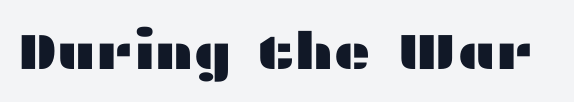
Q: Is the text italic (slanted)? A: No, it is upright.
Q: Is the typeface a serif or a sans-serif typeface? A: Sans-serif.
Q: Is the text underlined? A: No.
Q: Is the spacing between letters normal or unusually wide? A: Normal.
Q: Width (condensed, normal, or wide)? A: Wide.
Q: Stroke contrast? A: Medium.
Q: x-height? A: Medium.
Q: Monospaced? A: No.
